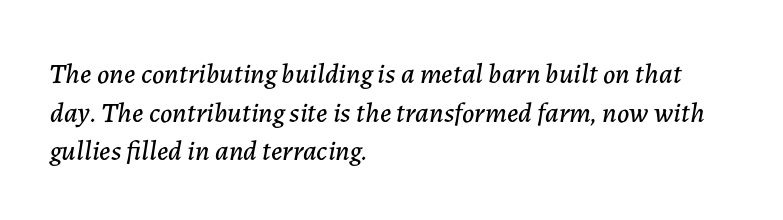
Q: Is the text italic (slanted)? A: Yes, it leans right by about 7 degrees.
Q: Is the text underlined? A: No.
Q: How is the paragraph aligned? A: Left-aligned.
Q: Is the spacing between letters normal or unusually wide? A: Normal.
Q: Is the spacing between lines tight, normal or loose? A: Normal.
Q: Width (condensed, normal, or wide)? A: Normal.
Q: Stroke contrast? A: Low.
Q: x-height? A: Medium.
Q: Monospaced? A: No.
